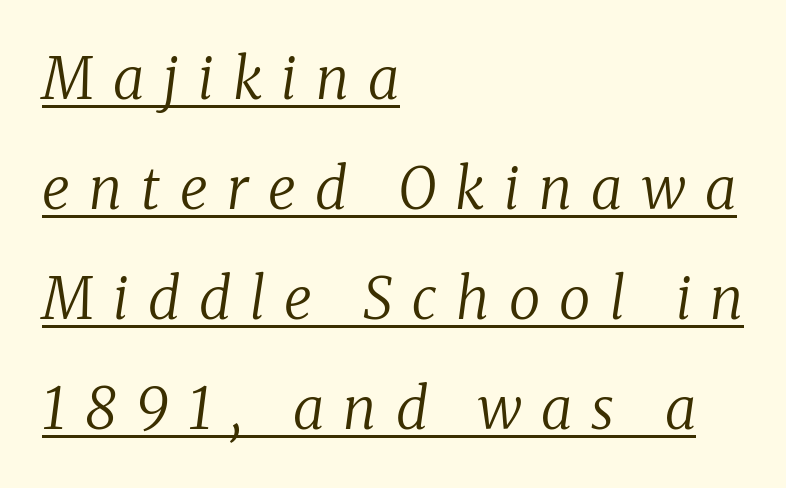
Typeset ragged right — the left edge is the straight one. Notice the wide empty band between every row — that's loose leading. Note the varied advance widths — an 'i' is clearly narrower than an 'm'. Designer's note — italics engaged.
